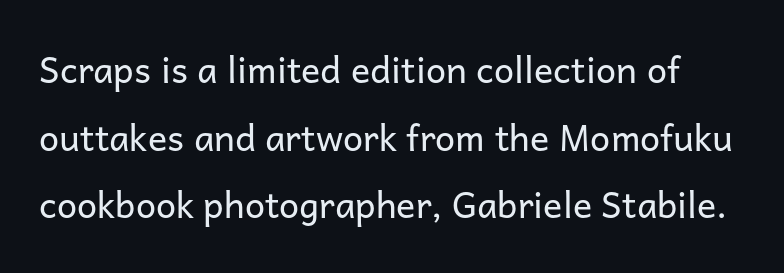
Q: Is the text bold? A: No.
Q: Is the text italic (slanted)? A: No, it is upright.
Q: Is the typeface a serif or a sans-serif typeface? A: Sans-serif.
Q: Is the text underlined? A: No.
Q: Is the spacing between letters normal or unusually wide? A: Normal.
Q: Width (condensed, normal, or wide)? A: Normal.
Q: Stroke contrast? A: Low.
Q: x-height? A: Medium.
Q: Monospaced? A: No.
